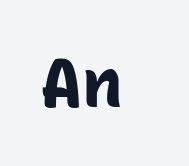
{"serif": "no", "italic": "no", "bold": "yes", "weight": "bold", "width": "normal", "stroke_contrast": "low", "x_height": "medium", "monospaced": "yes", "underline": "no", "letter_spacing": "normal", "letter_spacing_em": 0.0, "glyph_px": 69}
